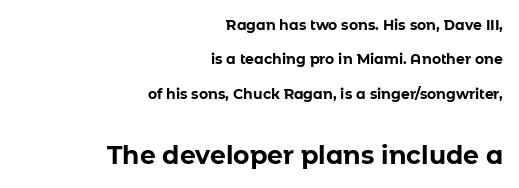
The image shows 25 px bold type, upright; set right-aligned, loose line spacing (2.46x), normal letter spacing, not underlined; the second (bottom) block is 1.79x larger.
